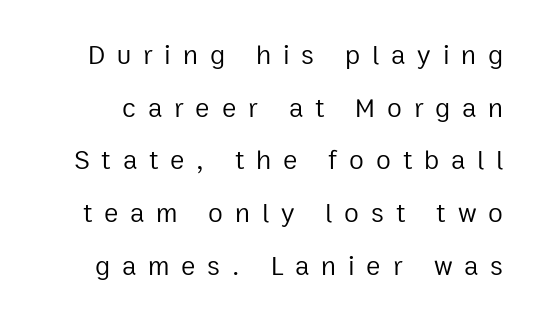
{"italic": "no", "bold": "no", "underline": "no", "line_spacing": "loose", "line_spacing_ratio": 1.95, "letter_spacing": "wide", "letter_spacing_em": 0.44, "glyph_px": 27}
